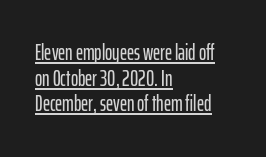
The image shows 22 px text type, upright; set left-aligned, line spacing 1.16x, normal letter spacing, underlined.
